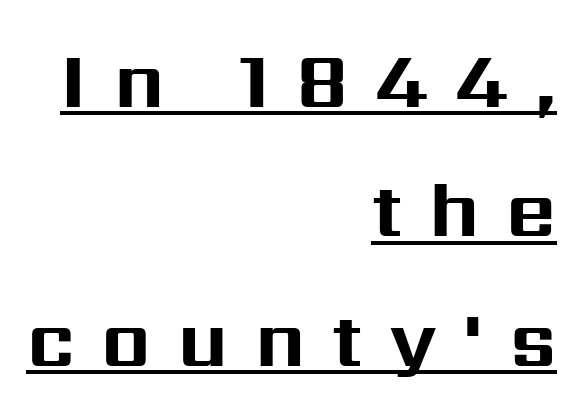
The image shows 77 px bold sans-serif type, upright; set right-aligned, normal line spacing (1.68x), unusually wide letter spacing (+0.35 em), underlined; medium stroke contrast and a medium x-height.
